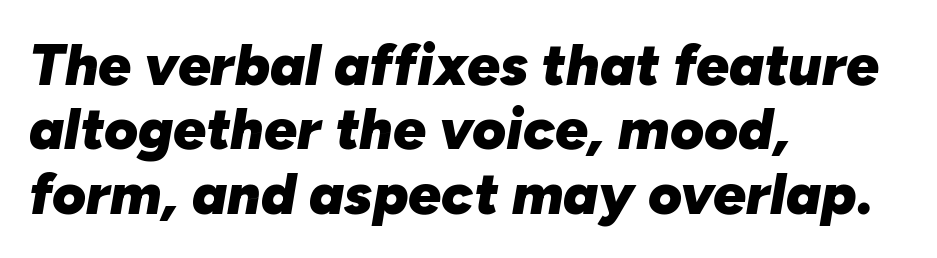
The image shows 58 px heavy type, italic (leaning right); set left-aligned, tight line spacing (1.11x), normal letter spacing, not underlined; low stroke contrast and a medium x-height.
